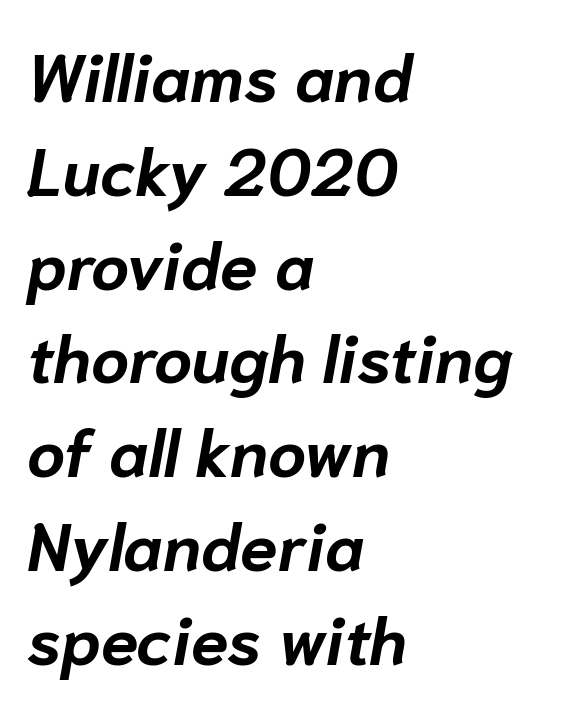
Q: Is the text bold? A: Yes.
Q: Is the text italic (slanted)? A: Yes, it leans right by about 10 degrees.
Q: Is the text underlined? A: No.
Q: How is the paragraph aligned? A: Left-aligned.
Q: Is the spacing between letters normal or unusually wide? A: Normal.
Q: Is the spacing between lines tight, normal or loose? A: Normal.
Q: Width (condensed, normal, or wide)? A: Normal.
Q: Stroke contrast? A: Low.
Q: x-height? A: Medium.
Q: Monospaced? A: No.
